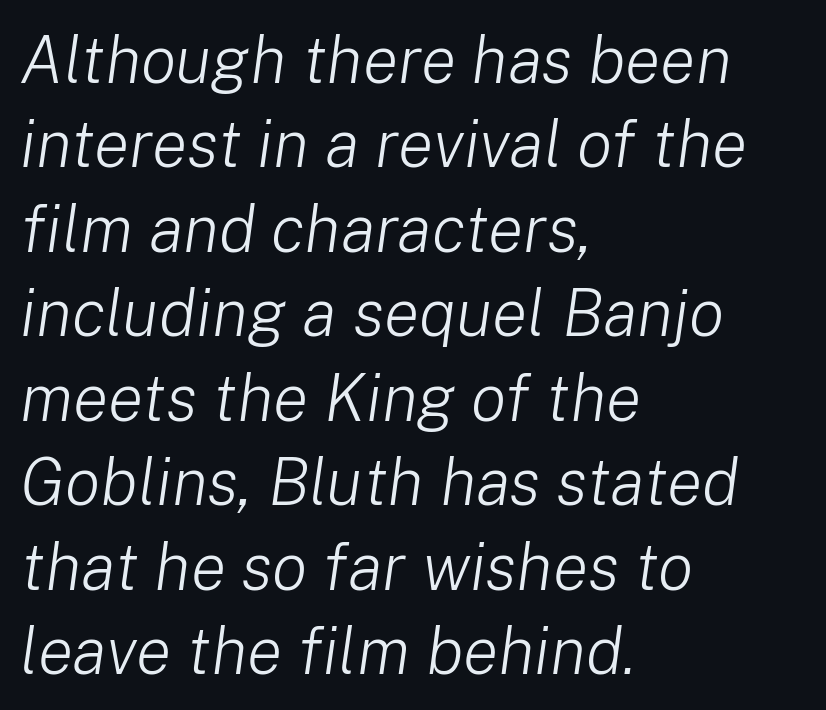
{"italic": "yes", "lean": "right", "slant_degrees": 8, "bold": "no", "weight": "light", "width": "normal", "stroke_contrast": "low", "x_height": "medium", "monospaced": "no", "underline": "no", "align": "left", "line_spacing": "normal", "line_spacing_ratio": 1.28, "letter_spacing": "normal", "letter_spacing_em": 0.0, "glyph_px": 66}
